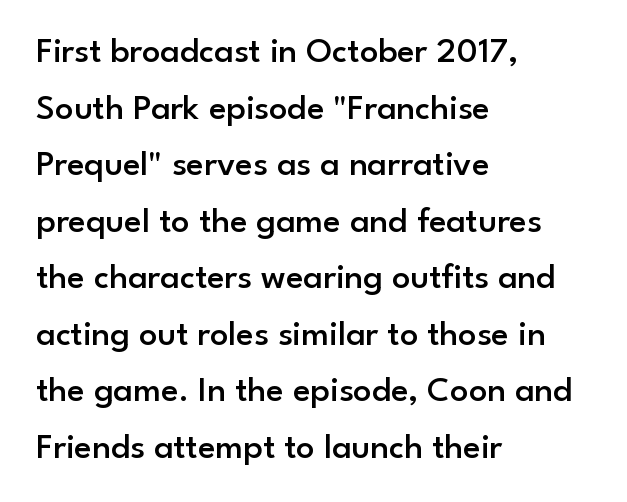
Q: Is the text bold? A: Semi-bold.
Q: Is the text italic (slanted)? A: No, it is upright.
Q: Is the typeface a serif or a sans-serif typeface? A: Sans-serif.
Q: Is the text underlined? A: No.
Q: How is the paragraph aligned? A: Left-aligned.
Q: Is the spacing between letters normal or unusually wide? A: Normal.
Q: Is the spacing between lines tight, normal or loose? A: Normal.
Q: Width (condensed, normal, or wide)? A: Normal.
Q: Stroke contrast? A: Low.
Q: x-height? A: Small.
Q: Monospaced? A: No.
